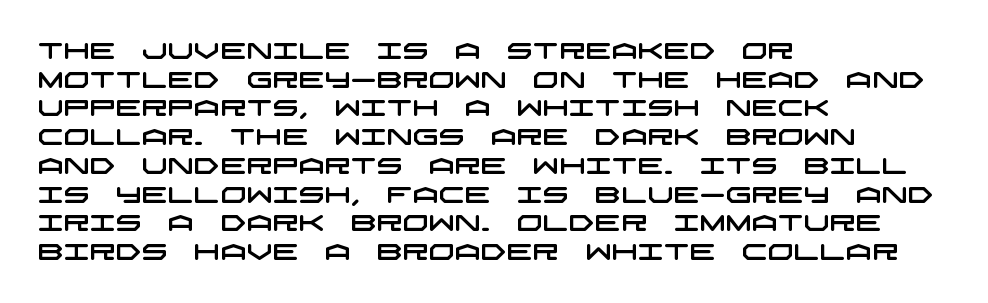
Teacher's note: observe the even left margin — that is flush-left alignment. Students, observe: this is what conventionally led text looks like. A clean baseline with only descenders dipping below it. Each word holds together tightly as a unit, with standard inter-letter gaps.
